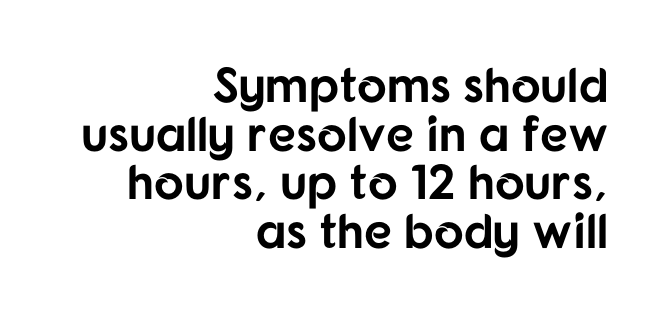
The image shows 49 px bold sans-serif type, upright; set right-aligned, tight line spacing (0.99x), normal letter spacing, not underlined; low stroke contrast and a medium x-height.
